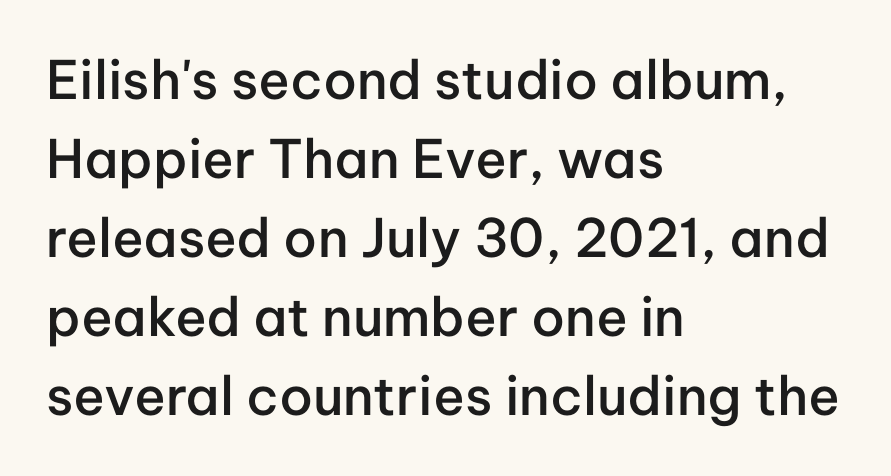
The image shows 53 px semibold sans-serif type, upright; set left-aligned, normal line spacing (1.49x), normal letter spacing, not underlined; low stroke contrast and a medium x-height.
